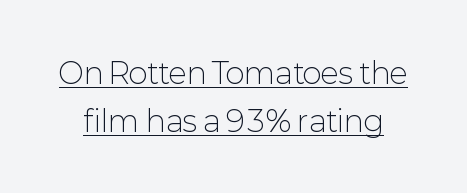
A typesetter would mark this as roman, not italic. Note the varied advance widths — an 'i' is clearly narrower than an 'm'. Each letter's strokes conclude bluntly, with no projecting serifs. Quick note: underline on. The weight tops out at a normal text grade. Compared with typical paragraphs, the rows here are spaced about the same.
